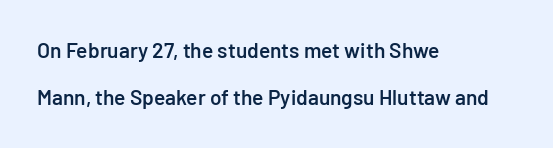
Q: Is the text bold? A: Semi-bold.
Q: Is the text italic (slanted)? A: No, it is upright.
Q: Is the text underlined? A: No.
Q: How is the paragraph aligned? A: Left-aligned.
Q: Is the spacing between letters normal or unusually wide? A: Normal.
Q: Is the spacing between lines tight, normal or loose? A: Loose.
